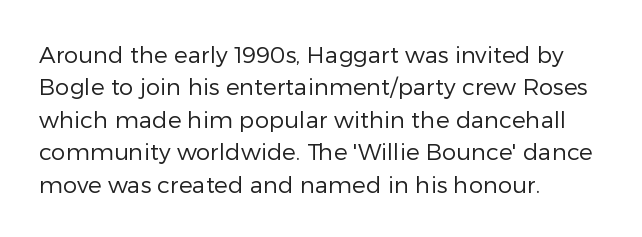
Q: Is the text bold? A: No.
Q: Is the text italic (slanted)? A: No, it is upright.
Q: Is the text underlined? A: No.
Q: How is the paragraph aligned? A: Left-aligned.
Q: Is the spacing between letters normal or unusually wide? A: Normal.
Q: Is the spacing between lines tight, normal or loose? A: Normal.
